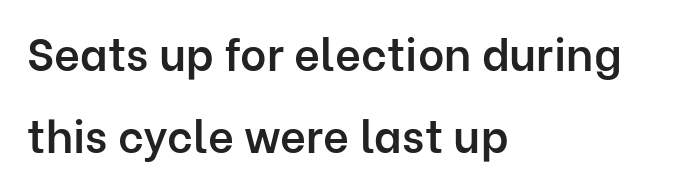
{"serif": "no", "italic": "no", "bold": "semi", "weight": "semibold", "width": "normal", "stroke_contrast": "low", "x_height": "medium", "monospaced": "no", "underline": "no", "align": "left", "line_spacing_ratio": 1.83, "letter_spacing": "normal", "letter_spacing_em": 0.0, "glyph_px": 45}
